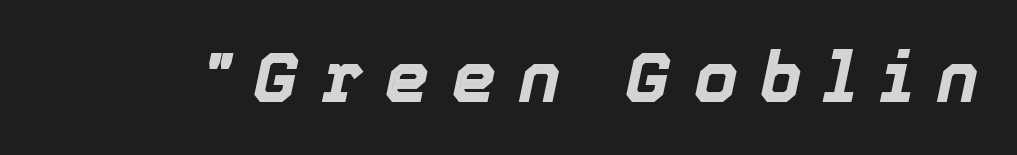
The passage shown is typed in a proportional face where columns would drift. A typesetter would mark this as italic. The baseline area is clear. How heavy is the stroke? Heavy — this is a bold.
